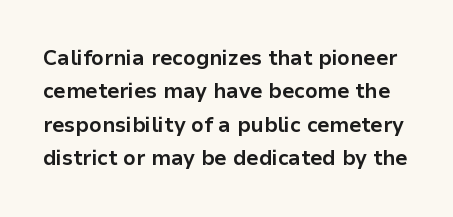
Q: Is the text bold? A: Yes.
Q: Is the text italic (slanted)? A: No, it is upright.
Q: Is the text underlined? A: No.
Q: Is the spacing between letters normal or unusually wide? A: Normal.
Q: Is the spacing between lines tight, normal or loose? A: Normal.
